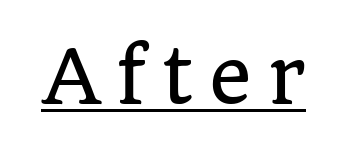
Q: Is the text italic (slanted)? A: No, it is upright.
Q: Is the typeface a serif or a sans-serif typeface? A: Serif.
Q: Is the text underlined? A: Yes.
Q: Is the spacing between letters normal or unusually wide? A: Unusually wide.
Q: Width (condensed, normal, or wide)? A: Normal.
Q: Stroke contrast? A: Low.
Q: x-height? A: Large.
Q: Monospaced? A: No.
